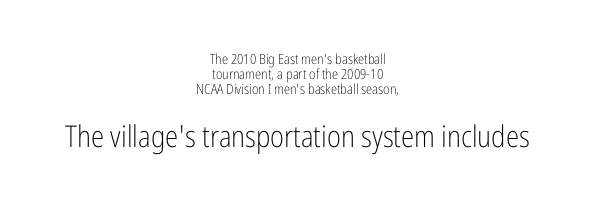
The image shows 30 px light, condensed sans-serif type, upright; set centered, tight line spacing (1.08x), normal letter spacing, not underlined; the second (bottom) block is 2.14x larger; low stroke contrast and a medium x-height.
